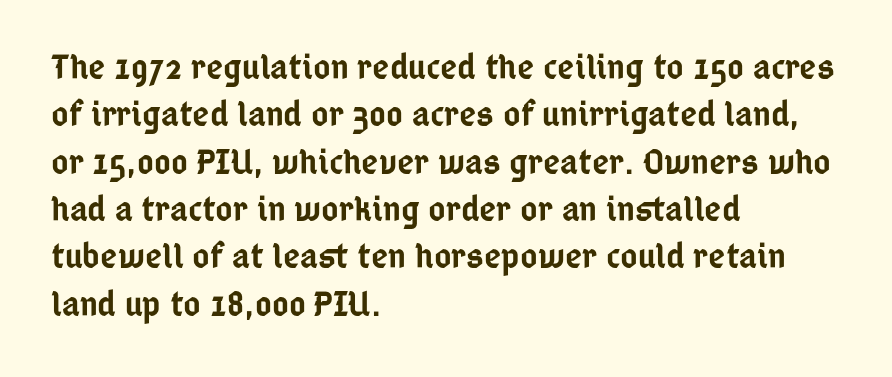
Q: Is the text bold? A: Semi-bold.
Q: Is the text italic (slanted)? A: No, it is upright.
Q: Is the typeface a serif or a sans-serif typeface? A: Sans-serif.
Q: Is the text underlined? A: No.
Q: How is the paragraph aligned? A: Left-aligned.
Q: Is the spacing between letters normal or unusually wide? A: Normal.
Q: Is the spacing between lines tight, normal or loose? A: Normal.
Q: Width (condensed, normal, or wide)? A: Condensed.
Q: Stroke contrast? A: Low.
Q: x-height? A: Medium.
Q: Monospaced? A: No.
